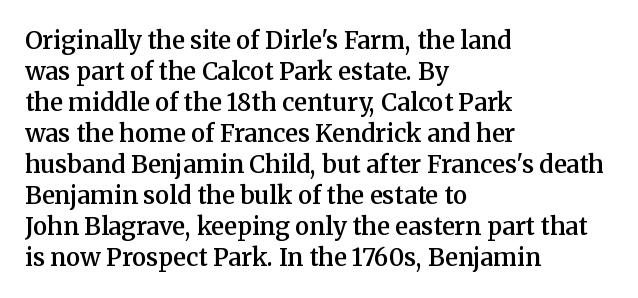
The image shows 24 px text type, upright; set left-aligned, normal line spacing (1.29x), normal letter spacing, not underlined.
